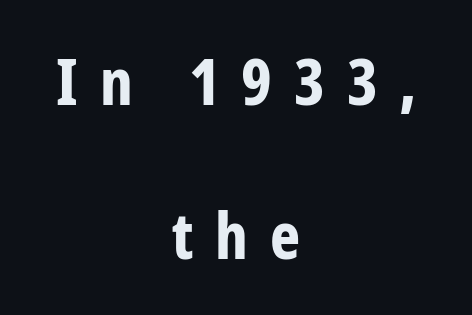
The string is rendered with underlining switched off. A sans-serif font was chosen for this passage. Successive baselines arrive slowly, with a big drop between each. Alignment: centered. When letters stand straight like this, we call the style roman or upright. The face used here has the dense, thick strokes of a bold.
